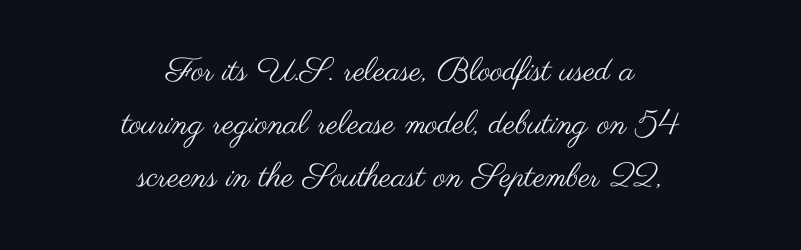
Q: Is the text bold? A: No.
Q: Is the text italic (slanted)? A: Yes.
Q: Is the typeface a serif or a sans-serif typeface? A: Sans-serif.
Q: Is the text underlined? A: No.
Q: How is the paragraph aligned? A: Centered.
Q: Is the spacing between letters normal or unusually wide? A: Normal.
Q: Is the spacing between lines tight, normal or loose? A: Normal.
Q: Width (condensed, normal, or wide)? A: Wide.
Q: Stroke contrast? A: Medium.
Q: x-height? A: Small.
Q: Monospaced? A: No.
